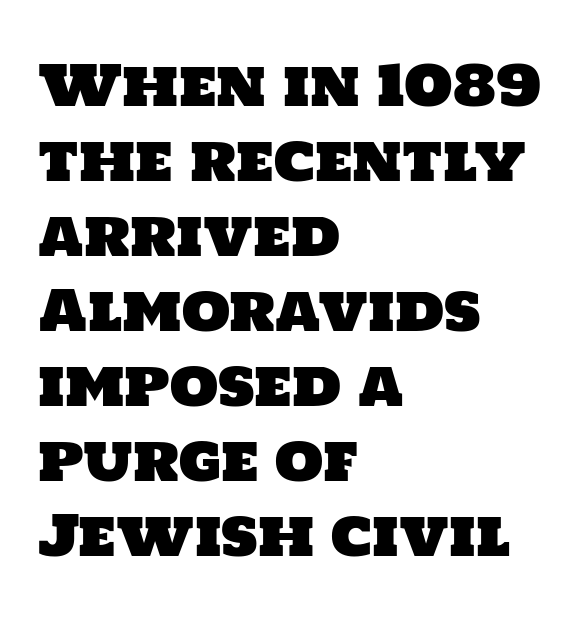
The image shows 56 px sans-serif type; set left-aligned, normal line spacing (1.34x), normal letter spacing, not underlined; low stroke contrast and a large x-height.
